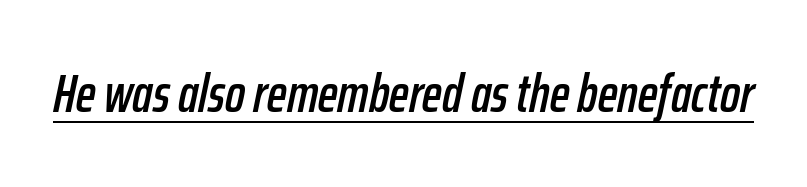
Q: Is the text italic (slanted)? A: Yes, it leans right by about 12 degrees.
Q: Is the text underlined? A: Yes.
Q: Is the spacing between letters normal or unusually wide? A: Normal.
Q: Width (condensed, normal, or wide)? A: Condensed.
Q: Stroke contrast? A: Low.
Q: x-height? A: Medium.
Q: Monospaced? A: No.
